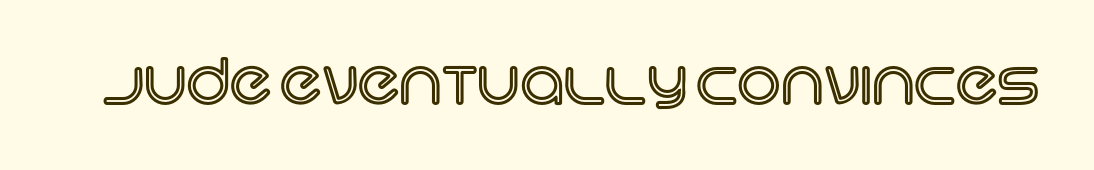
The image shows 61 px text type, upright; set normal letter spacing, not underlined; a large x-height.
